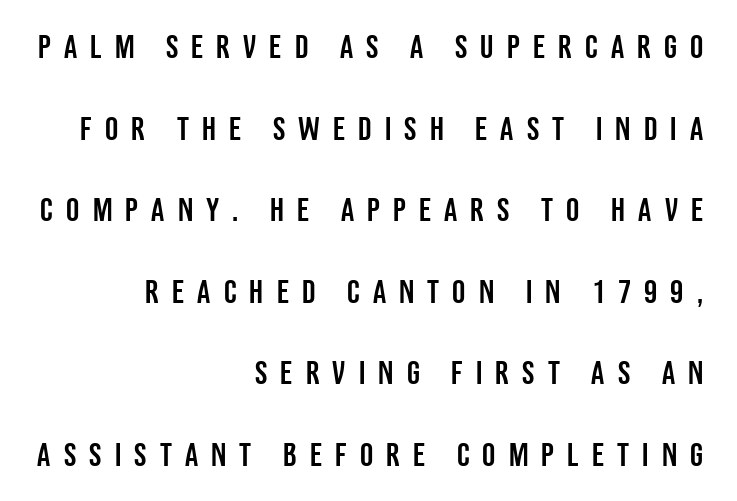
The image shows 33 px condensed sans-serif type, upright; set right-aligned, loose line spacing (2.47x), unusually wide letter spacing (+0.4 em), not underlined; low stroke contrast and a large x-height.
